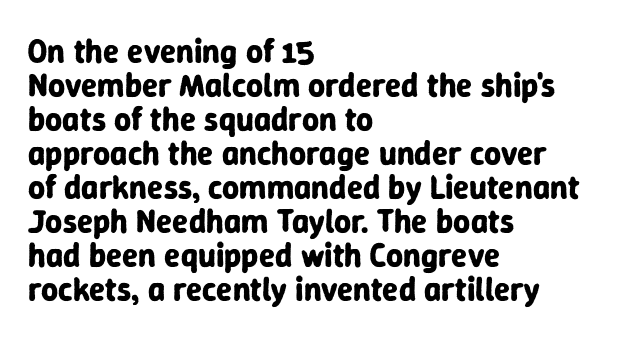
{"serif": "no", "italic": "no", "bold": "yes", "weight": "bold", "width": "normal", "stroke_contrast": "low", "x_height": "medium", "monospaced": "no", "underline": "no", "align": "left", "line_spacing": "tight", "line_spacing_ratio": 1.03, "letter_spacing": "normal", "letter_spacing_em": 0.0, "glyph_px": 33}
